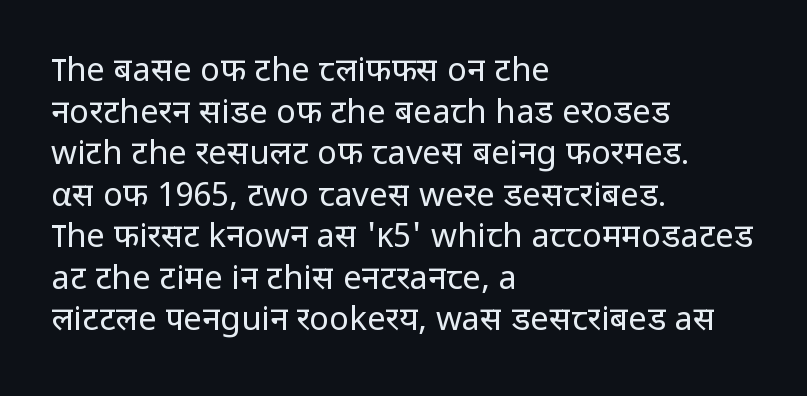
The weight would be labelled regular, book, light, or lighter still. These lines keep a tight, regular rhythm from letter to letter. The rendering uses natural spacing where letterforms have individual widths. A bare baseline throughout the passage. The typesetter chose a ragged-right arrangement here. The font's upright variant was chosen for this text.
